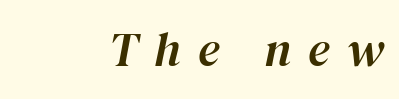
The image shows 48 px text type, italic (leaning right); set right-aligned, unusually wide letter spacing (+0.35 em), not underlined; high stroke contrast and a medium x-height.
